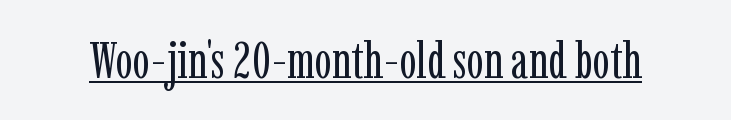
{"serif": "yes", "italic": "no", "bold": "no", "weight": "regular", "width": "condensed", "stroke_contrast": "low", "x_height": "medium", "monospaced": "no", "underline": "yes", "letter_spacing": "normal", "letter_spacing_em": 0.0, "glyph_px": 51}
